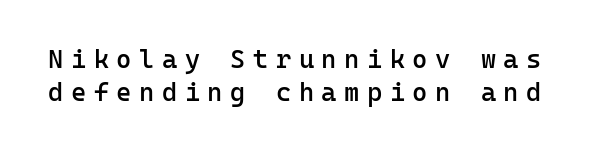
Q: Is the text bold? A: Semi-bold.
Q: Is the text italic (slanted)? A: No, it is upright.
Q: Is the text underlined? A: No.
Q: Is the spacing between letters normal or unusually wide? A: Unusually wide.
Q: Is the spacing between lines tight, normal or loose? A: Normal.
